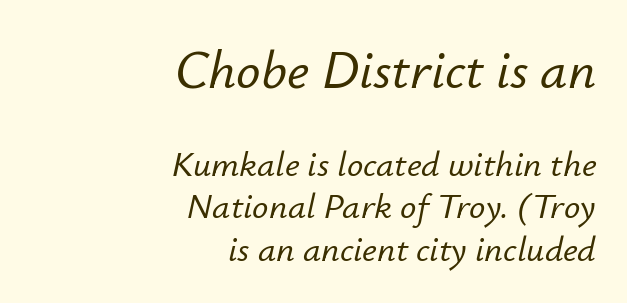
Q: Is the text italic (slanted)? A: Yes, it leans right by about 12 degrees.
Q: Is the text underlined? A: No.
Q: How is the paragraph aligned? A: Right-aligned.
Q: Is the spacing between letters normal or unusually wide? A: Normal.
Q: Which block of text is set in a larger size, the first (top) or the second (bottom)? A: The first (top) one.
Q: Width (condensed, normal, or wide)? A: Normal.
Q: Stroke contrast? A: Low.
Q: x-height? A: Small.
Q: Monospaced? A: No.
